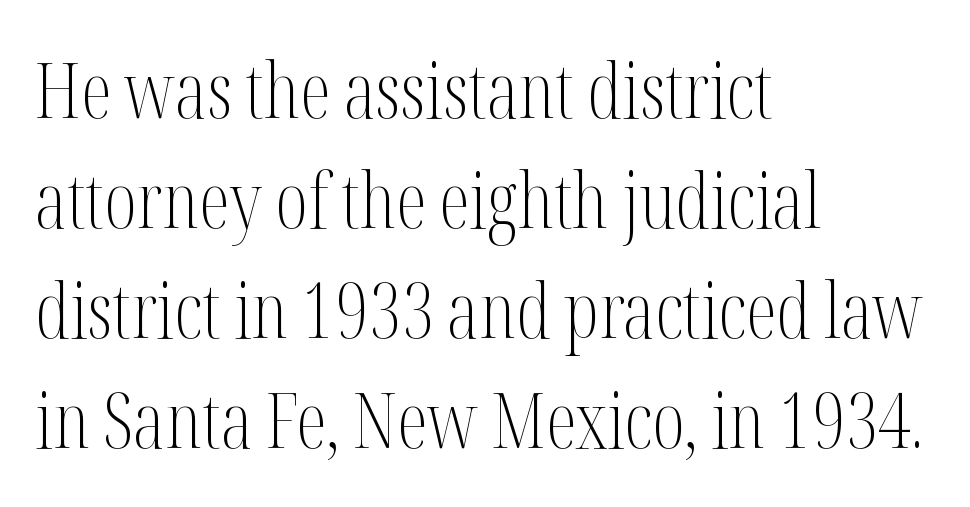
The image shows 77 px light, condensed serif type, upright; set left-aligned, normal line spacing (1.43x), normal letter spacing, not underlined; medium stroke contrast and a medium x-height.
